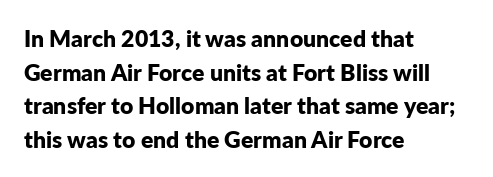
The image shows 23 px bold type, upright; set left-aligned, normal line spacing (1.46x), normal letter spacing, not underlined.
